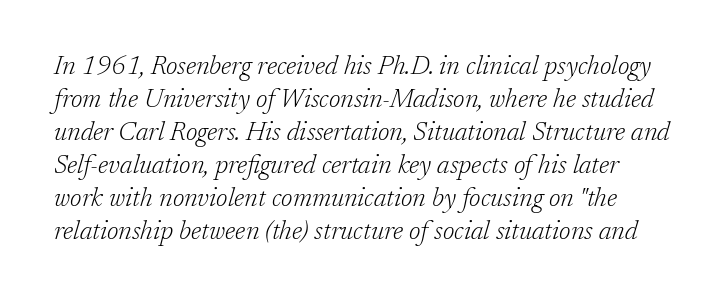
Q: Is the text bold? A: No.
Q: Is the text italic (slanted)? A: Yes, it leans right by about 17 degrees.
Q: Is the text underlined? A: No.
Q: Is the spacing between letters normal or unusually wide? A: Normal.
Q: Is the spacing between lines tight, normal or loose? A: Normal.
